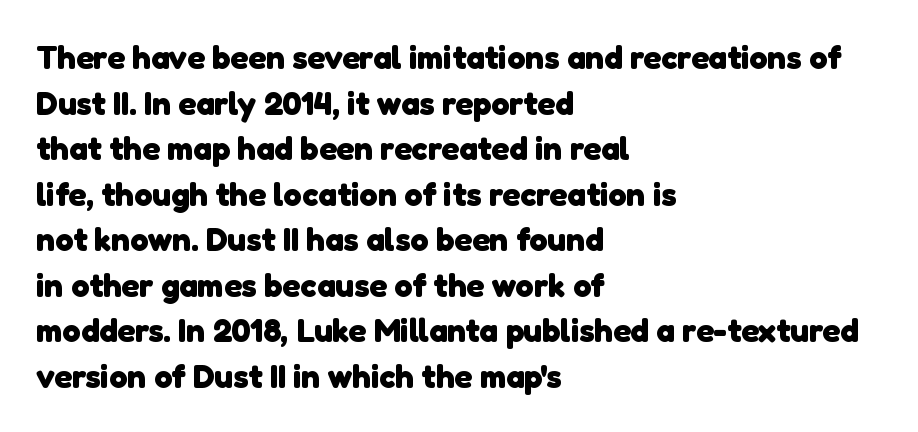
Q: Is the text bold? A: Yes.
Q: Is the typeface a serif or a sans-serif typeface? A: Sans-serif.
Q: Is the text underlined? A: No.
Q: How is the paragraph aligned? A: Left-aligned.
Q: Is the spacing between letters normal or unusually wide? A: Normal.
Q: Is the spacing between lines tight, normal or loose? A: Normal.
Q: Width (condensed, normal, or wide)? A: Normal.
Q: Stroke contrast? A: Low.
Q: x-height? A: Medium.
Q: Monospaced? A: No.
